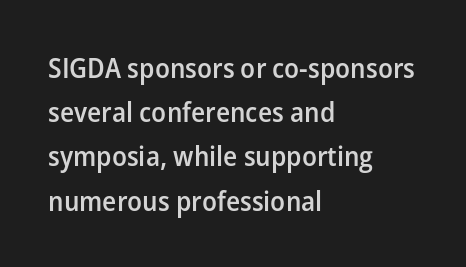
Q: Is the text bold? A: Semi-bold.
Q: Is the text italic (slanted)? A: No, it is upright.
Q: Is the typeface a serif or a sans-serif typeface? A: Sans-serif.
Q: Is the text underlined? A: No.
Q: How is the paragraph aligned? A: Left-aligned.
Q: Is the spacing between letters normal or unusually wide? A: Normal.
Q: Is the spacing between lines tight, normal or loose? A: Normal.
Q: Width (condensed, normal, or wide)? A: Normal.
Q: Stroke contrast? A: Low.
Q: x-height? A: Medium.
Q: Monospaced? A: No.
